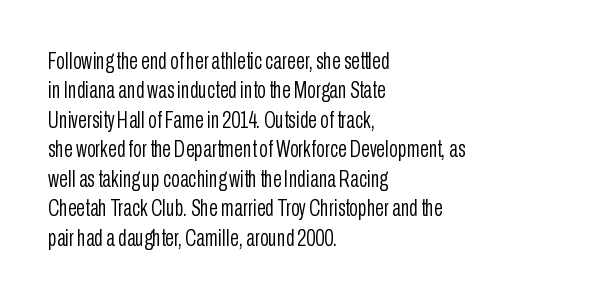
It's the straight-up-and-down kind of type. The face used here is rendered with its standard letterfit. The setting favours the left margin, as ordinary paragraphs usually do. This is not heavy type; no bold has been used. Interline gaps are of average width in this sample.
